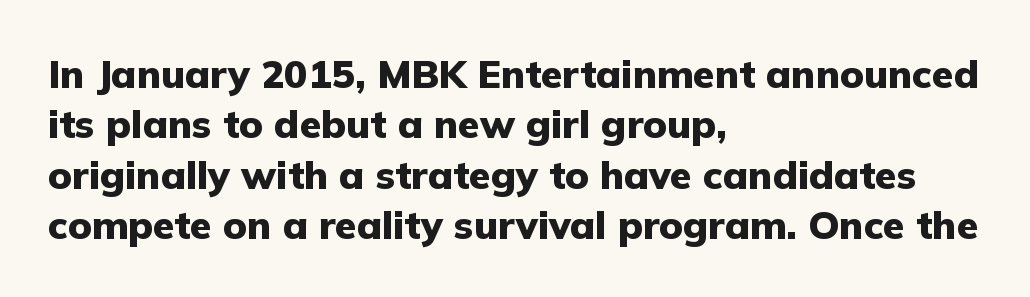
Q: Is the text bold? A: Yes.
Q: Is the text italic (slanted)? A: No, it is upright.
Q: Is the typeface a serif or a sans-serif typeface? A: Sans-serif.
Q: Is the text underlined? A: No.
Q: How is the paragraph aligned? A: Left-aligned.
Q: Is the spacing between letters normal or unusually wide? A: Normal.
Q: Is the spacing between lines tight, normal or loose? A: Normal.
Q: Width (condensed, normal, or wide)? A: Normal.
Q: Stroke contrast? A: Low.
Q: x-height? A: Medium.
Q: Monospaced? A: No.
